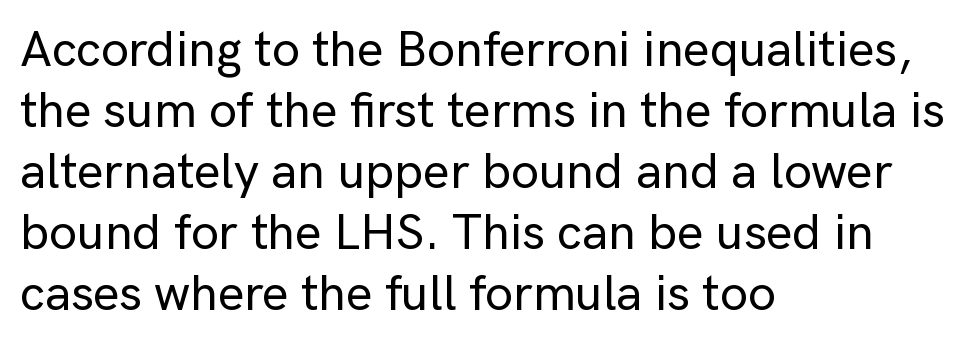
{"serif": "no", "italic": "no", "width": "normal", "stroke_contrast": "low", "x_height": "medium", "monospaced": "no", "underline": "no", "align": "left", "line_spacing_ratio": 1.22, "letter_spacing": "normal", "letter_spacing_em": 0.0, "glyph_px": 50}
